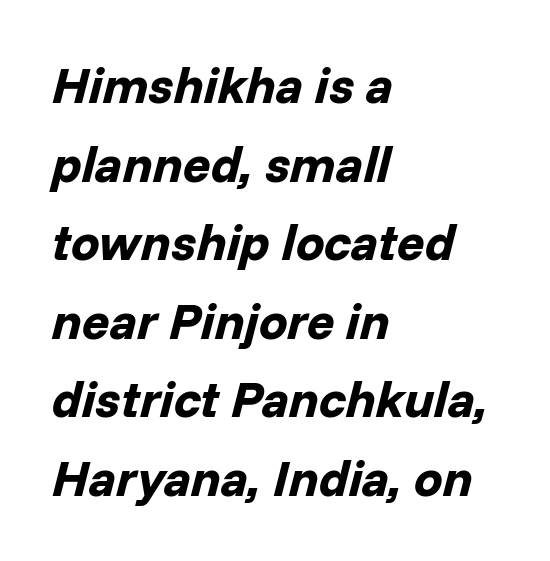
The image shows 51 px bold type, italic (leaning right); set left-aligned, normal line spacing (1.54x), normal letter spacing, not underlined; low stroke contrast and a medium x-height.
